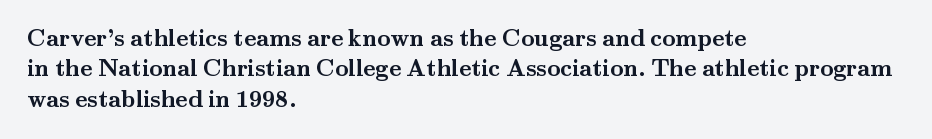
{"italic": "no", "bold": "yes", "underline": "no", "align": "left", "line_spacing": "normal", "line_spacing_ratio": 1.32, "letter_spacing": "normal", "letter_spacing_em": 0.0, "glyph_px": 23}
